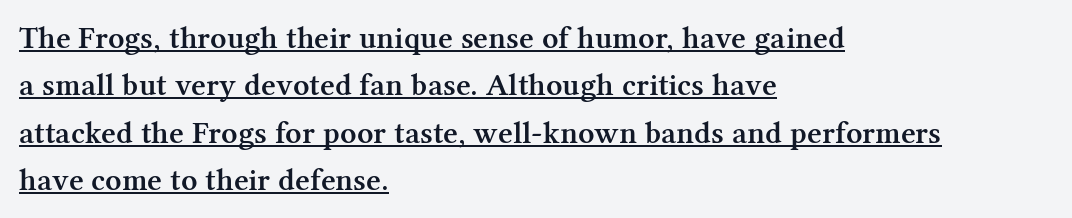
The image shows 32 px semibold serif type, upright; set left-aligned, normal line spacing (1.48x), normal letter spacing, underlined; medium stroke contrast and a medium x-height.
